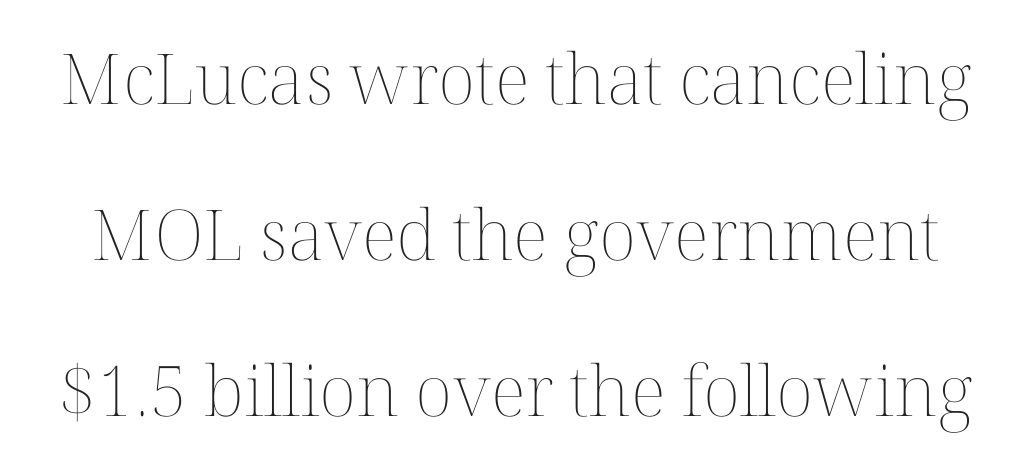
The image shows 70 px thin type, upright; set loose line spacing (2.23x), normal letter spacing, not underlined; medium stroke contrast and a medium x-height.
